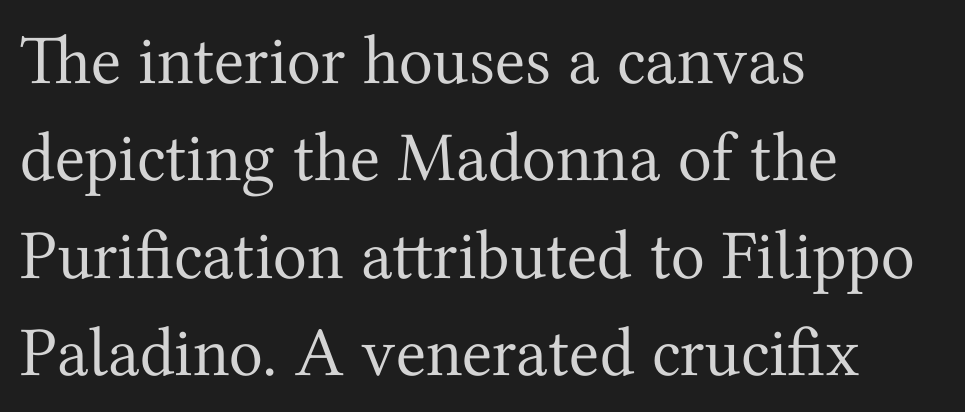
Q: Is the text bold? A: No.
Q: Is the text italic (slanted)? A: No, it is upright.
Q: Is the typeface a serif or a sans-serif typeface? A: Serif.
Q: Is the text underlined? A: No.
Q: How is the paragraph aligned? A: Left-aligned.
Q: Is the spacing between letters normal or unusually wide? A: Normal.
Q: Is the spacing between lines tight, normal or loose? A: Normal.
Q: Width (condensed, normal, or wide)? A: Normal.
Q: Stroke contrast? A: Medium.
Q: x-height? A: Medium.
Q: Monospaced? A: No.
